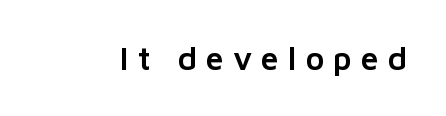
Does the type have serifs? No, each stem ends abruptly. Think of a printed novel: that variable character pitch is what you see here. If you drew a line through each stem, it would be perfectly vertical. Honestly, there is no underline to notice here at all. Between one letter and the next there's a generous, obvious gap.
